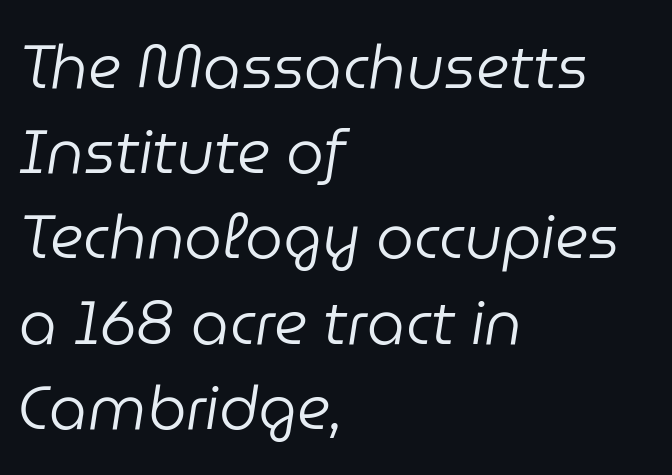
The image shows 60 px regular-weight type, italic (leaning right); set left-aligned, normal line spacing (1.42x), normal letter spacing, not underlined; low stroke contrast and a medium x-height.
